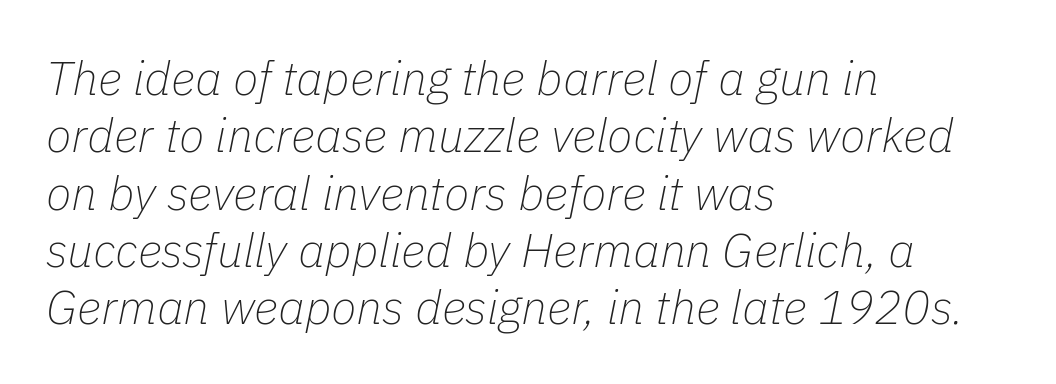
Q: Is the text bold? A: No.
Q: Is the text italic (slanted)? A: Yes, it leans right by about 11 degrees.
Q: Is the text underlined? A: No.
Q: How is the paragraph aligned? A: Left-aligned.
Q: Is the spacing between letters normal or unusually wide? A: Normal.
Q: Width (condensed, normal, or wide)? A: Normal.
Q: Stroke contrast? A: Low.
Q: x-height? A: Medium.
Q: Monospaced? A: No.
